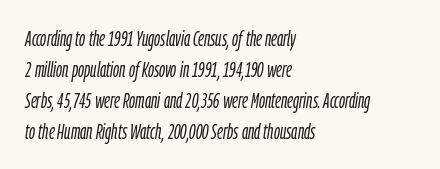
The image shows 21 px text type, italic (leaning right); set left-aligned, normal line spacing (1.47x), normal letter spacing, not underlined.
